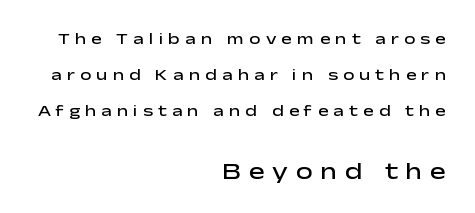
{"italic": "no", "bold": "semi", "underline": "no", "align": "right", "line_spacing": "loose", "line_spacing_ratio": 2.26, "letter_spacing": "wide", "letter_spacing_em": 0.32, "larger_block": "second", "size_ratio": 1.5, "glyph_px": 24}
